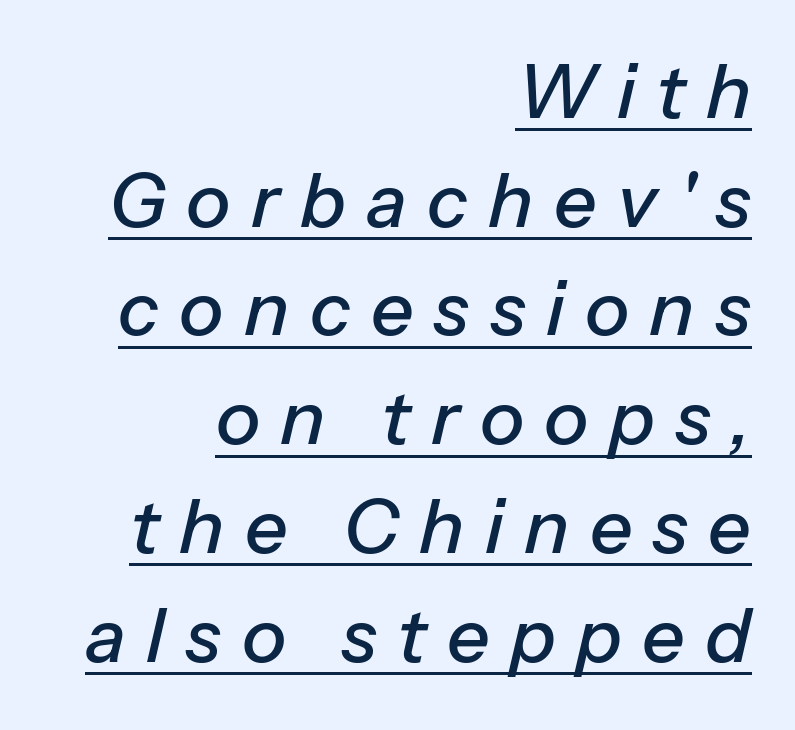
{"italic": "yes", "lean": "right", "slant_degrees": 13, "width": "normal", "stroke_contrast": "low", "x_height": "medium", "monospaced": "no", "underline": "yes", "align": "right", "line_spacing": "normal", "line_spacing_ratio": 1.45, "letter_spacing": "wide", "letter_spacing_em": 0.27, "glyph_px": 75}
